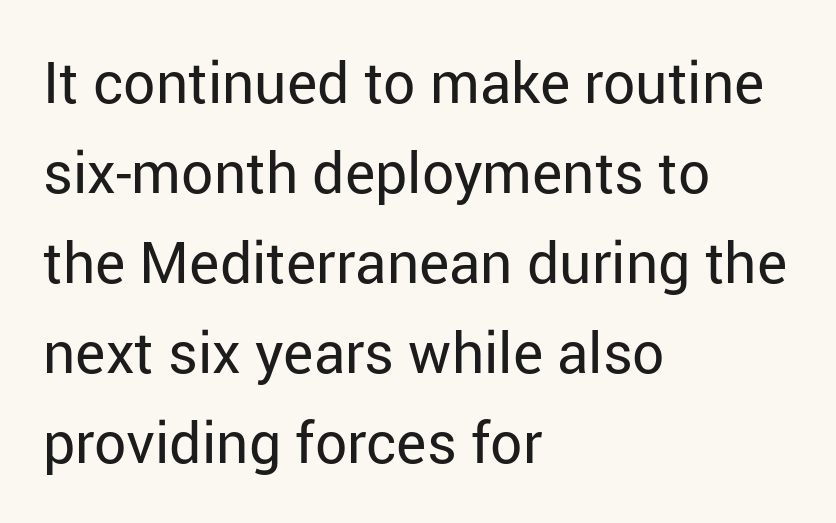
The image shows 57 px regular-weight sans-serif type, upright; set left-aligned, normal line spacing (1.58x), normal letter spacing, not underlined; low stroke contrast and a medium x-height.
